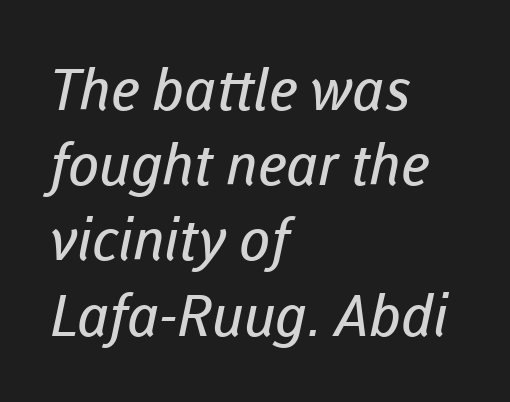
Q: Is the text bold? A: No.
Q: Is the typeface a serif or a sans-serif typeface? A: Sans-serif.
Q: Is the text underlined? A: No.
Q: How is the paragraph aligned? A: Left-aligned.
Q: Is the spacing between letters normal or unusually wide? A: Normal.
Q: Is the spacing between lines tight, normal or loose? A: Normal.
Q: Width (condensed, normal, or wide)? A: Normal.
Q: Stroke contrast? A: Low.
Q: x-height? A: Medium.
Q: Monospaced? A: No.
